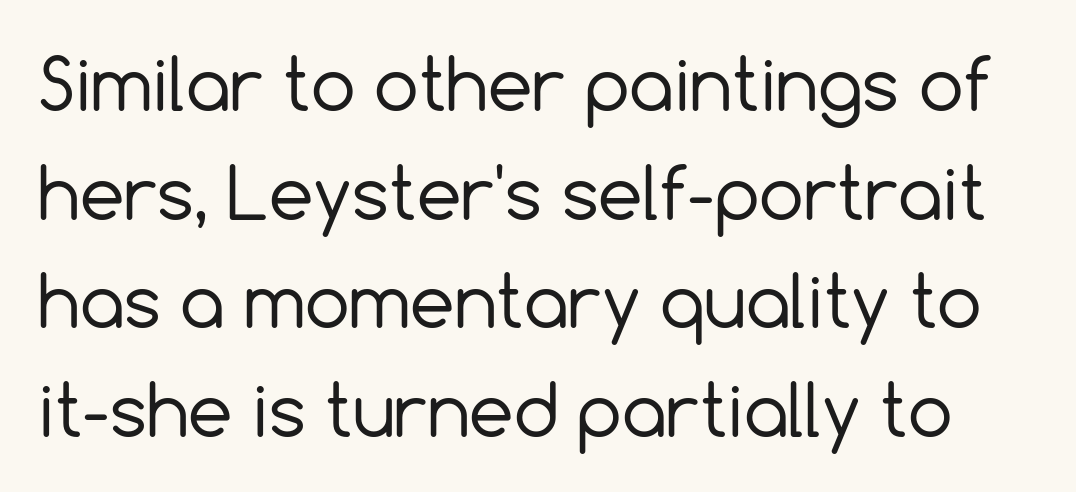
The weight would be labelled regular, book, light, or lighter still. This sample uses an upright cut, with every glyph sitting square on the baseline. Type style note: lacks serifs. You could not count columns in this text — the font is proportionally spaced. Between one letter and the next there's only the usual sliver of space.
